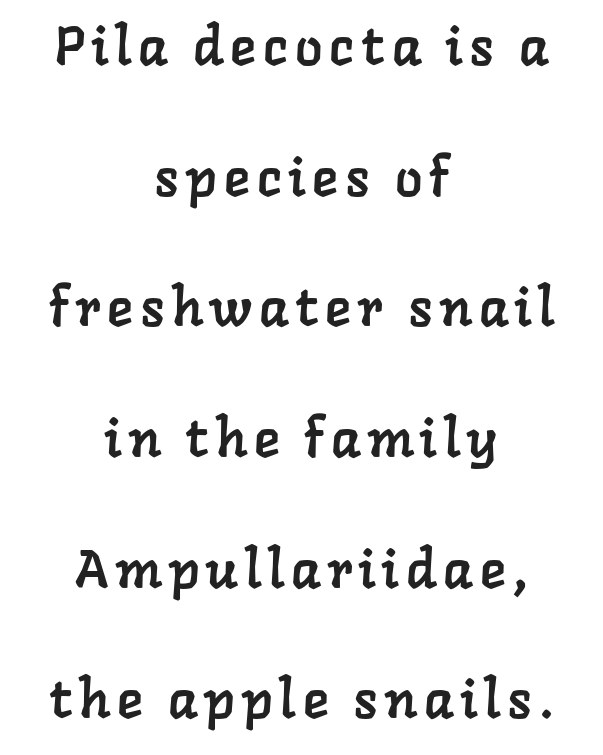
{"serif": "yes", "width": "normal", "stroke_contrast": "low", "x_height": "medium", "monospaced": "no", "underline": "no", "align": "center", "line_spacing": "loose", "line_spacing_ratio": 2.42, "glyph_px": 54}
